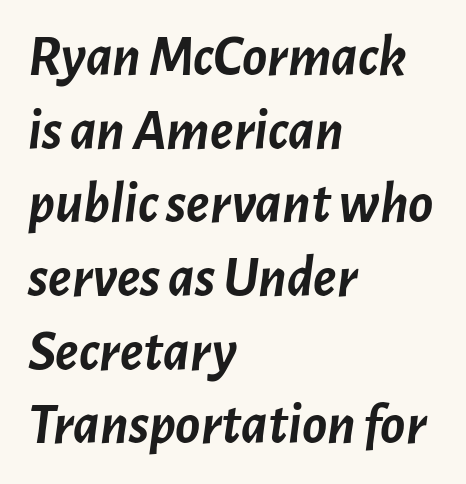
{"italic": "yes", "lean": "right", "slant_degrees": 7, "bold": "yes", "weight": "semibold", "width": "normal", "stroke_contrast": "low", "x_height": "medium", "monospaced": "no", "underline": "no", "align": "left", "line_spacing": "normal", "line_spacing_ratio": 1.27, "letter_spacing": "normal", "letter_spacing_em": 0.0, "glyph_px": 58}
